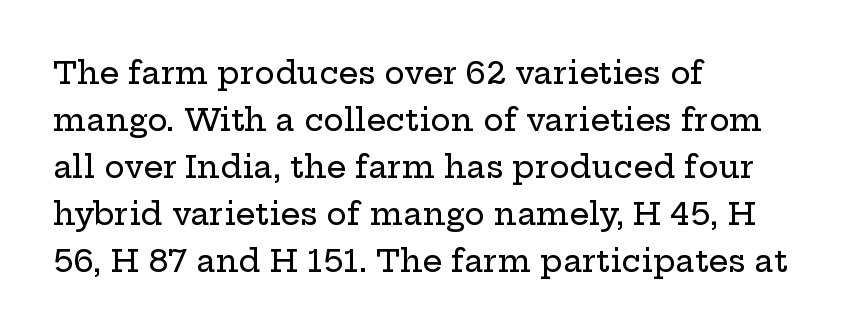
The image shows 31 px wide serif type, upright; set left-aligned, normal line spacing (1.52x), normal letter spacing, not underlined; low stroke contrast and a medium x-height.
